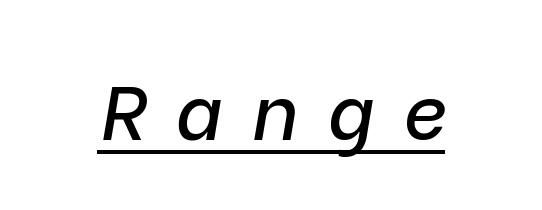
Q: Is the text italic (slanted)? A: Yes, it leans right by about 9 degrees.
Q: Is the text underlined? A: Yes.
Q: Is the spacing between letters normal or unusually wide? A: Unusually wide.
Q: Width (condensed, normal, or wide)? A: Normal.
Q: Stroke contrast? A: Low.
Q: x-height? A: Medium.
Q: Monospaced? A: No.
